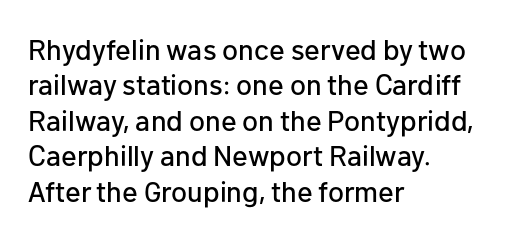
Q: Is the text italic (slanted)? A: No, it is upright.
Q: Is the typeface a serif or a sans-serif typeface? A: Sans-serif.
Q: Is the text underlined? A: No.
Q: How is the paragraph aligned? A: Left-aligned.
Q: Is the spacing between letters normal or unusually wide? A: Normal.
Q: Width (condensed, normal, or wide)? A: Normal.
Q: Stroke contrast? A: Low.
Q: x-height? A: Medium.
Q: Monospaced? A: No.
